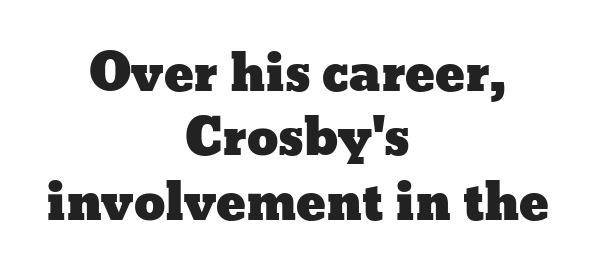
The image shows 50 px wide type, upright; set centered, normal line spacing (1.29x), normal letter spacing, not underlined; low stroke contrast and a medium x-height.
